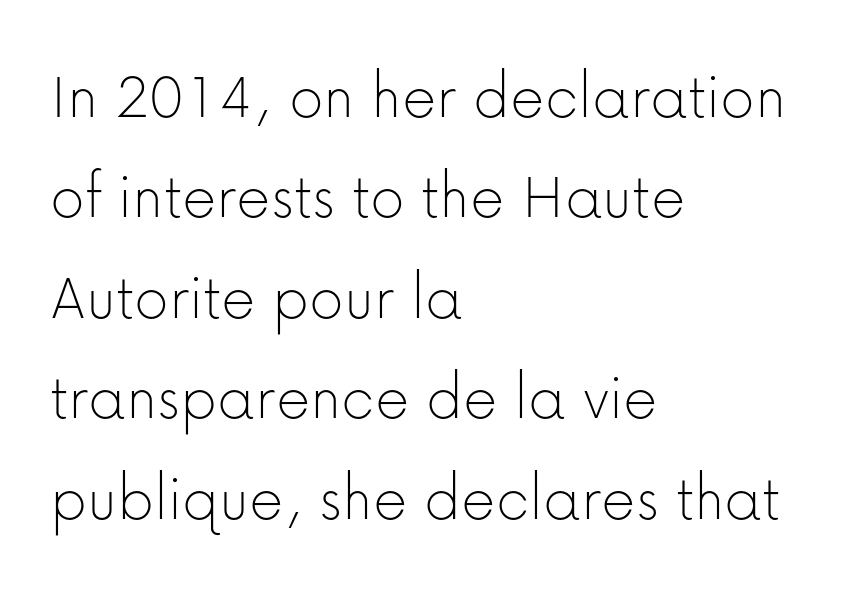
These lines keep a tight, regular rhythm from letter to letter. Letters rest on an invisible, unmarked baseline. Grotesque or geometric, the face here clearly has no serifs. Looks like regular typesetting: each glyph gets only the width it needs. This reads as an unemphasized weight, regular at the heaviest.
